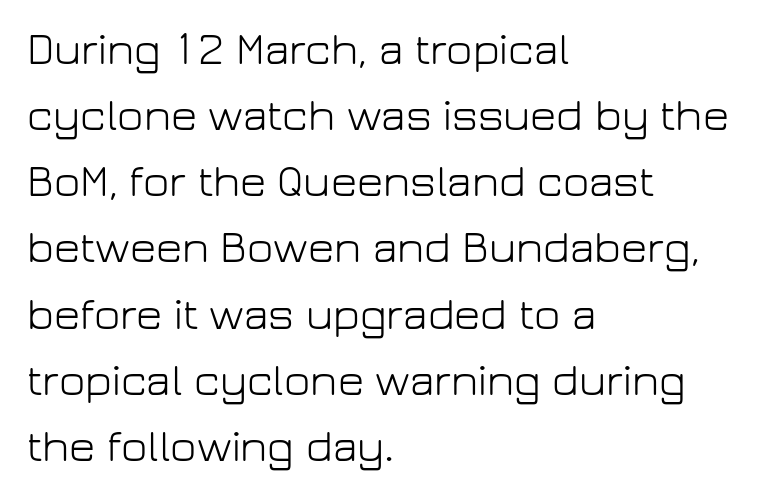
This rendering features lettering with no underline. A sans-serif font was chosen for this passage. The characters are drawn with everyday or finer stroke widths. No italicization has been applied; the sample stays upright. Words appear dense and cohesive because spacing is normal.
